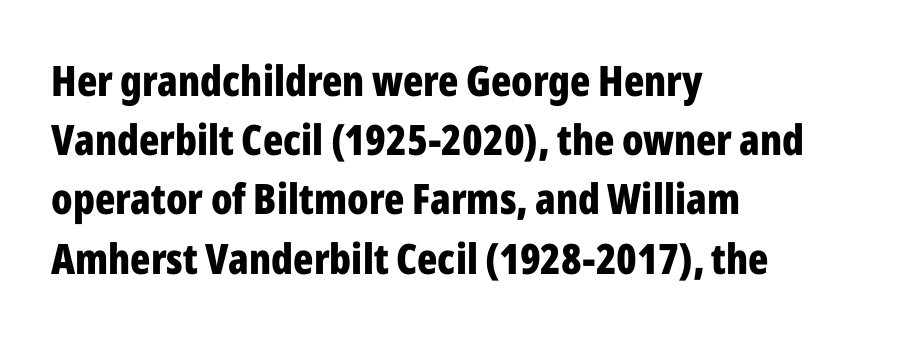
In terms of posture, this sample is upright. Words appear dense and cohesive because spacing is normal. Descender tails drop into unmarked territory. Students, observe: this is what conventionally led text looks like.
